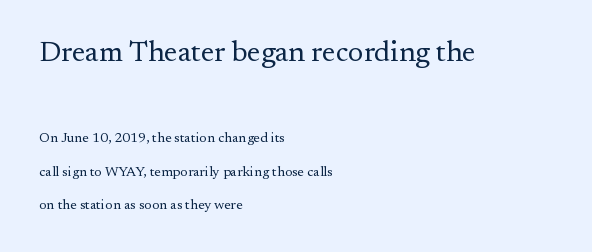
The image shows 29 px regular-weight serif type, upright; set left-aligned, loose line spacing (2.38x), normal letter spacing, not underlined; the first (top) block is 2.07x larger; medium stroke contrast and a small x-height.
